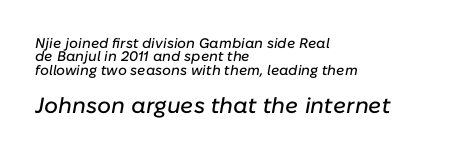
{"italic": "yes", "lean": "right", "slant_degrees": 10, "underline": "no", "align": "left", "line_spacing": "tight", "line_spacing_ratio": 0.96, "letter_spacing": "normal", "letter_spacing_em": 0.0, "larger_block": "second", "size_ratio": 1.57, "glyph_px": 22}
